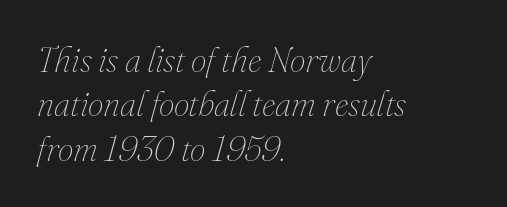
{"italic": "yes", "lean": "right", "slant_degrees": 16, "bold": "no", "weight": "thin", "width": "normal", "stroke_contrast": "medium", "x_height": "small", "monospaced": "no", "underline": "no", "align": "left", "line_spacing": "normal", "line_spacing_ratio": 1.27, "letter_spacing": "normal", "letter_spacing_em": 0.0, "glyph_px": 35}
